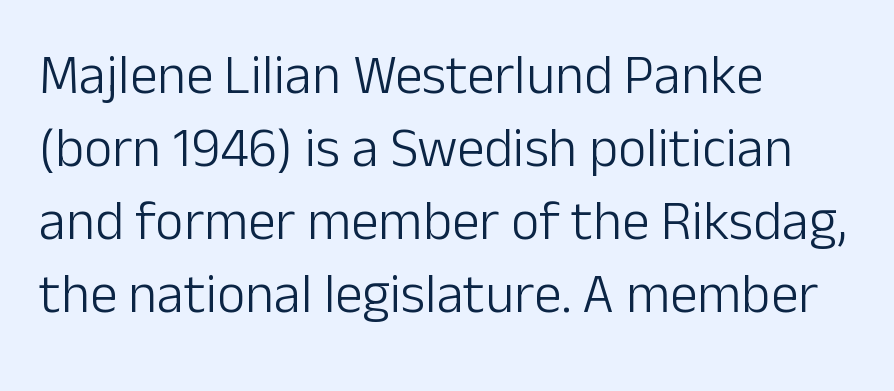
{"serif": "no", "italic": "no", "bold": "no", "weight": "light", "width": "normal", "stroke_contrast": "low", "x_height": "medium", "monospaced": "no", "underline": "no", "align": "left", "line_spacing": "normal", "line_spacing_ratio": 1.33, "letter_spacing": "normal", "letter_spacing_em": 0.0, "glyph_px": 55}
